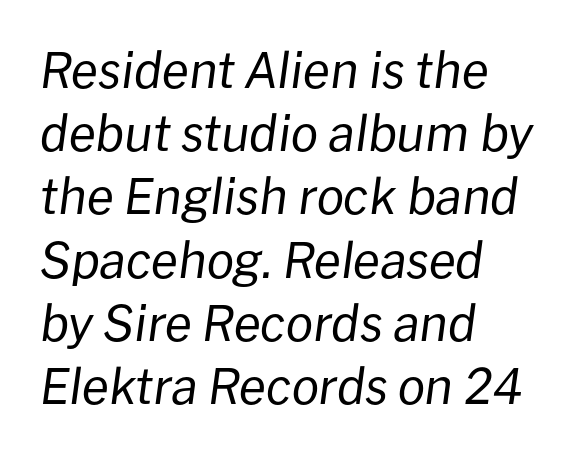
The glyphs look as if they've been sheared to an angle. A quiet, ordinary-to-light weight characterises the typeface. Whoever set this chose a conventional vertical rhythm. Character widths vary here, with narrow letters taking less room than wide ones.
